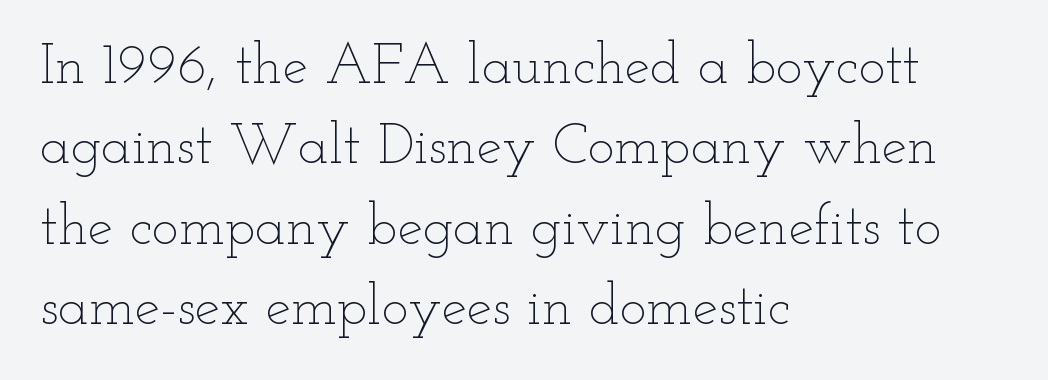
{"italic": "no", "bold": "no", "weight": "thin", "width": "wide", "stroke_contrast": "low", "x_height": "small", "monospaced": "no", "underline": "no", "align": "left", "line_spacing": "normal", "line_spacing_ratio": 1.41, "letter_spacing": "normal", "letter_spacing_em": 0.0, "glyph_px": 57}
